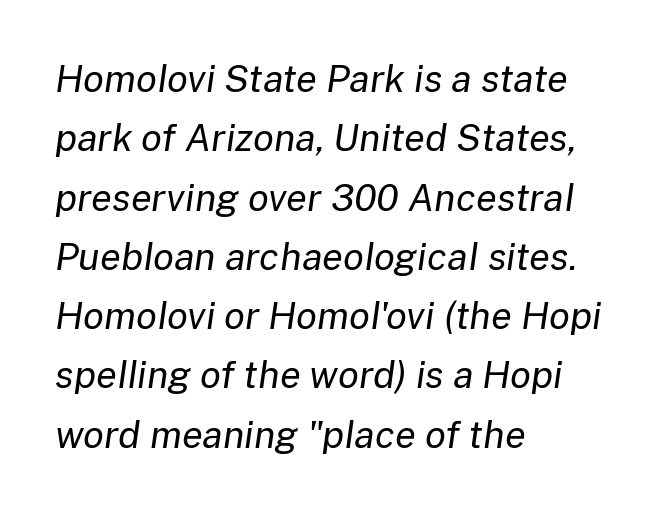
Q: Is the text bold? A: No.
Q: Is the text italic (slanted)? A: Yes, it leans right by about 8 degrees.
Q: Is the text underlined? A: No.
Q: How is the paragraph aligned? A: Left-aligned.
Q: Is the spacing between letters normal or unusually wide? A: Normal.
Q: Is the spacing between lines tight, normal or loose? A: Normal.
Q: Width (condensed, normal, or wide)? A: Normal.
Q: Stroke contrast? A: Low.
Q: x-height? A: Medium.
Q: Monospaced? A: No.
